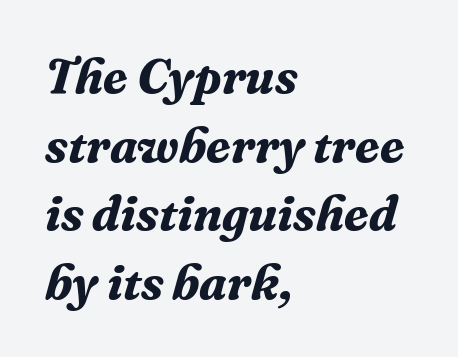
{"serif": "yes", "italic": "yes", "lean": "right", "slant_degrees": 16, "bold": "yes", "weight": "bold", "width": "normal", "stroke_contrast": "medium", "x_height": "medium", "monospaced": "no", "underline": "no", "align": "left", "line_spacing": "normal", "line_spacing_ratio": 1.4, "letter_spacing": "normal", "letter_spacing_em": 0.0, "glyph_px": 49}
